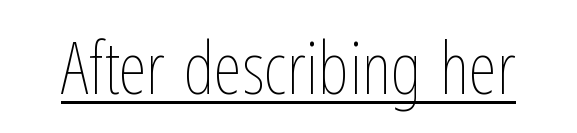
Q: Is the text bold? A: No.
Q: Is the text italic (slanted)? A: No, it is upright.
Q: Is the text underlined? A: Yes.
Q: Is the spacing between letters normal or unusually wide? A: Normal.
Q: Width (condensed, normal, or wide)? A: Condensed.
Q: Stroke contrast? A: Low.
Q: x-height? A: Medium.
Q: Monospaced? A: No.
